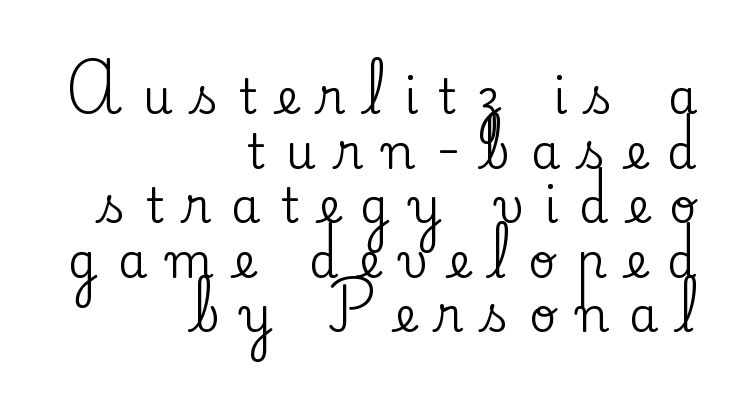
{"serif": "yes", "italic": "no", "width": "normal", "stroke_contrast": "low", "x_height": "small", "monospaced": "no", "underline": "no", "align": "right", "line_spacing_ratio": 1.16, "letter_spacing": "wide", "letter_spacing_em": 0.43, "glyph_px": 47}
